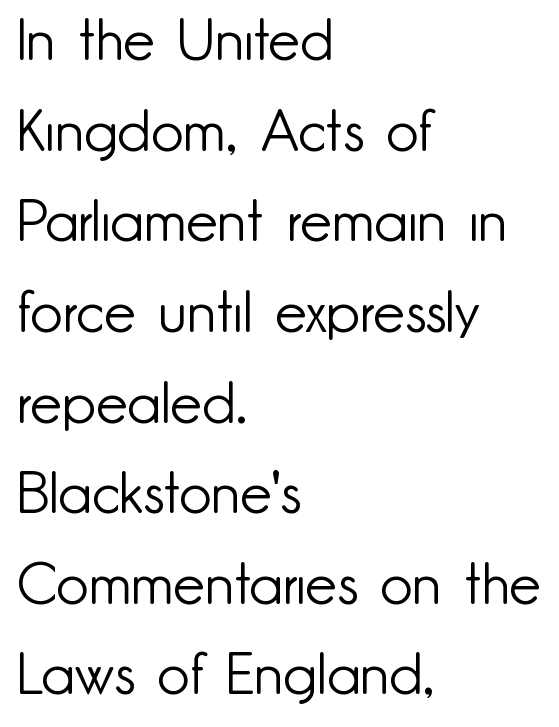
Q: Is the text bold? A: No.
Q: Is the text italic (slanted)? A: No, it is upright.
Q: Is the typeface a serif or a sans-serif typeface? A: Sans-serif.
Q: Is the text underlined? A: No.
Q: How is the paragraph aligned? A: Left-aligned.
Q: Is the spacing between letters normal or unusually wide? A: Normal.
Q: Is the spacing between lines tight, normal or loose? A: Normal.
Q: Width (condensed, normal, or wide)? A: Normal.
Q: Stroke contrast? A: Low.
Q: x-height? A: Small.
Q: Monospaced? A: No.
